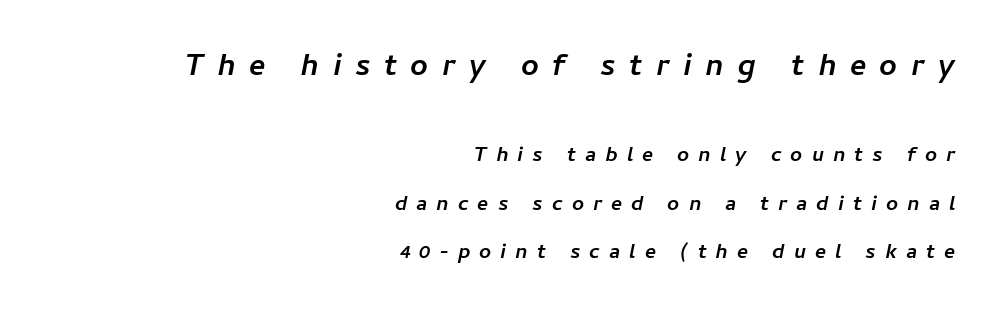
Each letter keeps its own natural width here, so spacing adapts to shape. Does the leading feel generous? Absolutely, it's lavish. Emphasis-style slanted type is in use. The line texture is sparse and dotted thanks to wide tracking.
